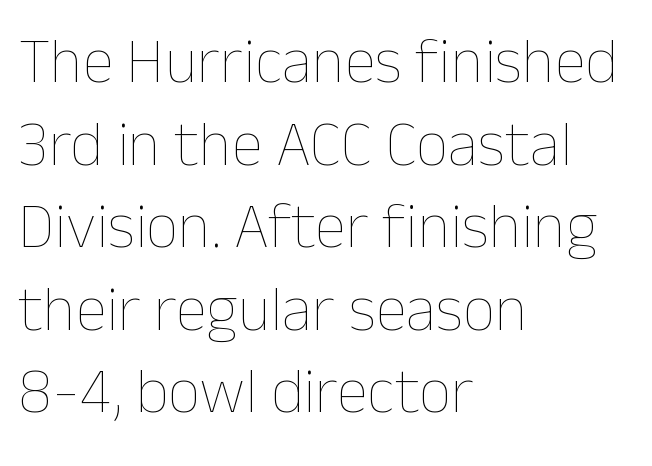
Q: Is the text bold? A: No.
Q: Is the text italic (slanted)? A: No, it is upright.
Q: Is the text underlined? A: No.
Q: How is the paragraph aligned? A: Left-aligned.
Q: Is the spacing between letters normal or unusually wide? A: Normal.
Q: Is the spacing between lines tight, normal or loose? A: Normal.
Q: Width (condensed, normal, or wide)? A: Normal.
Q: Stroke contrast? A: Low.
Q: x-height? A: Medium.
Q: Monospaced? A: No.
